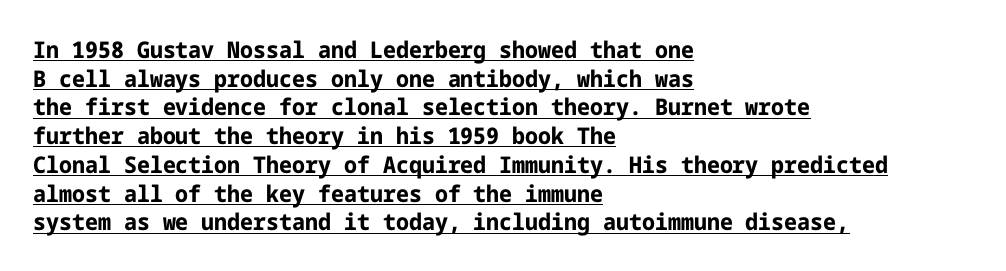
{"italic": "no", "bold": "yes", "underline": "yes", "align": "left", "line_spacing": "normal", "line_spacing_ratio": 1.25, "letter_spacing": "normal", "letter_spacing_em": 0.0, "glyph_px": 23}
